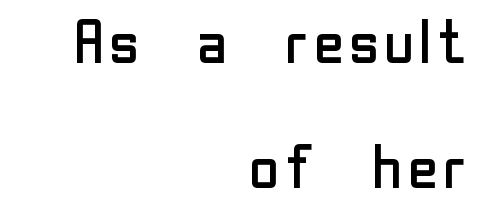
{"serif": "no", "italic": "no", "bold": "no", "weight": "regular", "width": "normal", "stroke_contrast": "low", "x_height": "medium", "monospaced": "no", "underline": "no", "align": "right", "line_spacing": "loose", "line_spacing_ratio": 2.08, "letter_spacing": "normal", "letter_spacing_em": 0.0, "glyph_px": 60}
